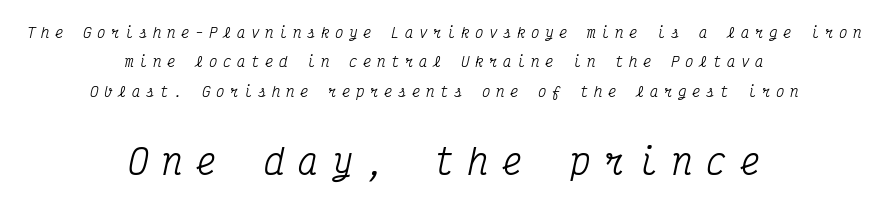
The image shows 34 px condensed serif type, italic (leaning right), monospaced; set centered, loose line spacing (2.09x), unusually wide letter spacing (+0.4 em), not underlined; the second (bottom) block is 2.43x larger; medium stroke contrast and a medium x-height.
